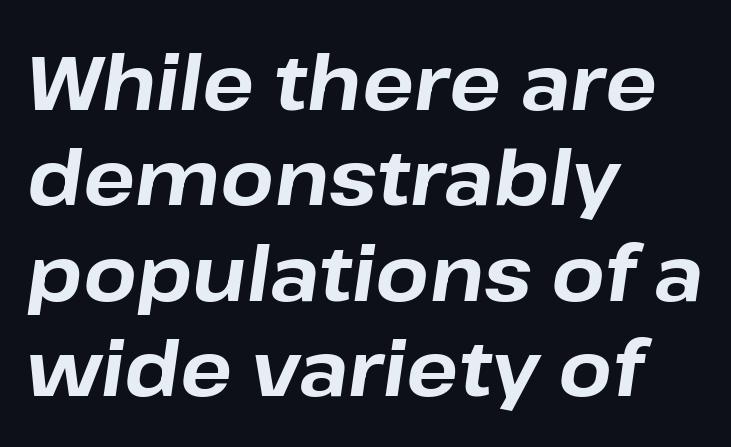
The image shows 77 px bold type, italic (leaning right); set left-aligned, line spacing 1.24x, normal letter spacing, not underlined; low stroke contrast and a medium x-height.
